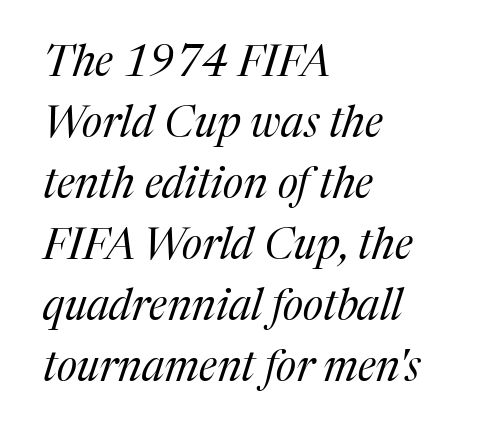
Q: Is the text bold? A: No.
Q: Is the text italic (slanted)? A: Yes, it leans right by about 17 degrees.
Q: Is the typeface a serif or a sans-serif typeface? A: Serif.
Q: Is the text underlined? A: No.
Q: How is the paragraph aligned? A: Left-aligned.
Q: Is the spacing between letters normal or unusually wide? A: Normal.
Q: Is the spacing between lines tight, normal or loose? A: Normal.
Q: Width (condensed, normal, or wide)? A: Normal.
Q: Stroke contrast? A: Medium.
Q: x-height? A: Medium.
Q: Monospaced? A: No.
